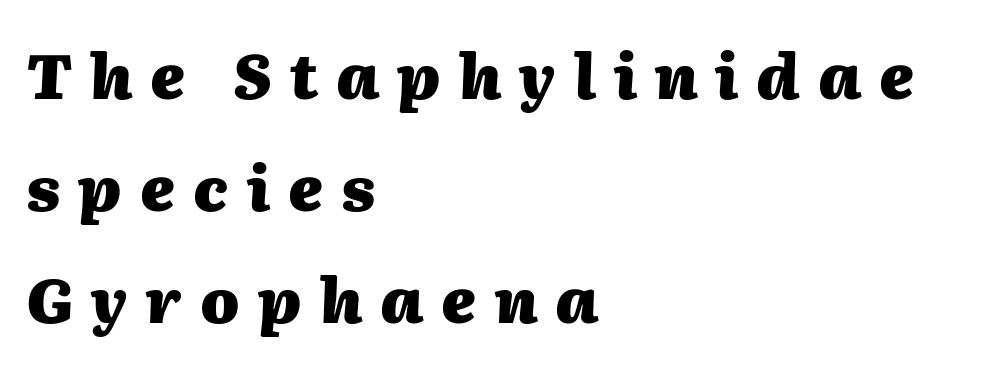
Q: Is the text bold? A: Yes.
Q: Is the text italic (slanted)? A: Yes, it leans right by about 2 degrees.
Q: Is the text underlined? A: No.
Q: How is the paragraph aligned? A: Left-aligned.
Q: Is the spacing between letters normal or unusually wide? A: Unusually wide.
Q: Width (condensed, normal, or wide)? A: Normal.
Q: Stroke contrast? A: Medium.
Q: x-height? A: Medium.
Q: Monospaced? A: No.
